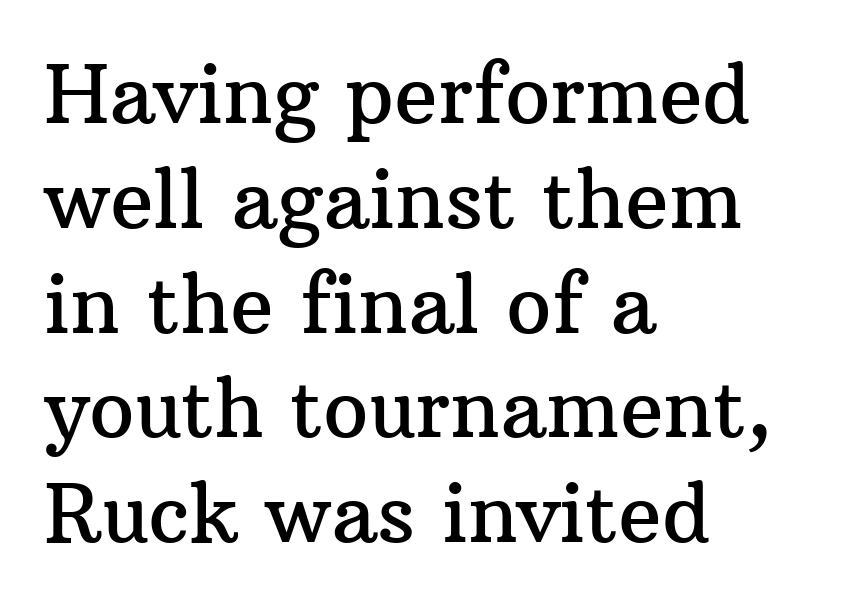
Q: Is the text italic (slanted)? A: No, it is upright.
Q: Is the typeface a serif or a sans-serif typeface? A: Serif.
Q: Is the text underlined? A: No.
Q: How is the paragraph aligned? A: Left-aligned.
Q: Is the spacing between letters normal or unusually wide? A: Normal.
Q: Is the spacing between lines tight, normal or loose? A: Normal.
Q: Width (condensed, normal, or wide)? A: Normal.
Q: Stroke contrast? A: Medium.
Q: x-height? A: Medium.
Q: Monospaced? A: No.
